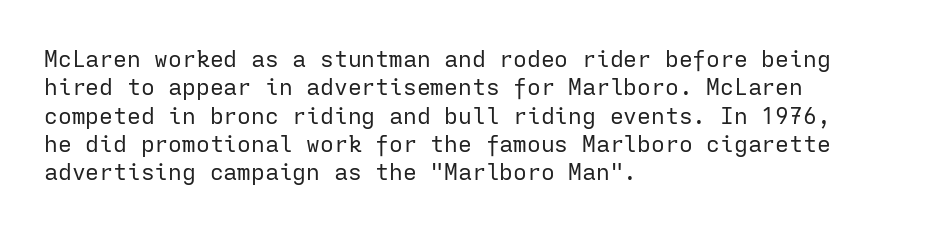
Nobody touched the tracking dial on this one. Visually the block forms a straight wall on the left and a jagged coastline on the right. Posture: upright roman. Beneath every word, the page is bare.
